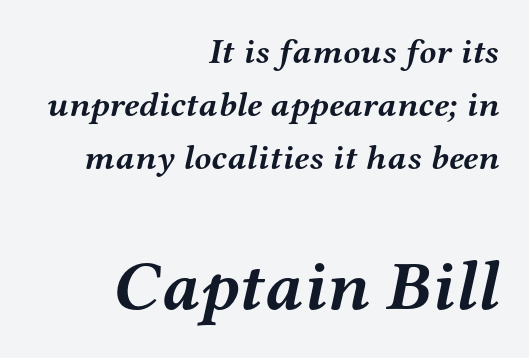
Rendered with sloped, italic letterforms. The following chunk of copy outweighs the initial chunk in type size. Yep, those are serifs on the letters. The type is set solid horizontally, with unmodified tracking.
